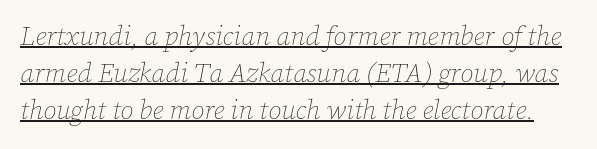
Q: Is the text bold? A: No.
Q: Is the text italic (slanted)? A: Yes, it leans right by about 12 degrees.
Q: Is the text underlined? A: Yes.
Q: Is the spacing between letters normal or unusually wide? A: Normal.
Q: Is the spacing between lines tight, normal or loose? A: Normal.
